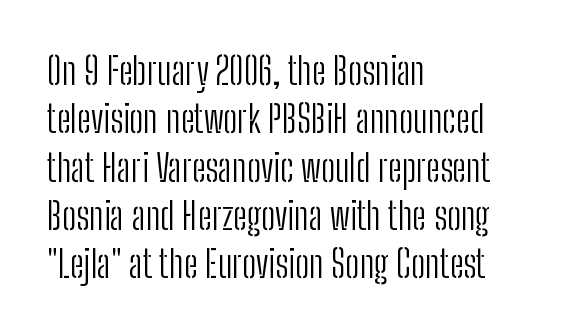
The image shows 38 px light, condensed sans-serif type, upright; set left-aligned, normal line spacing (1.27x), normal letter spacing, not underlined; low stroke contrast and a medium x-height.
